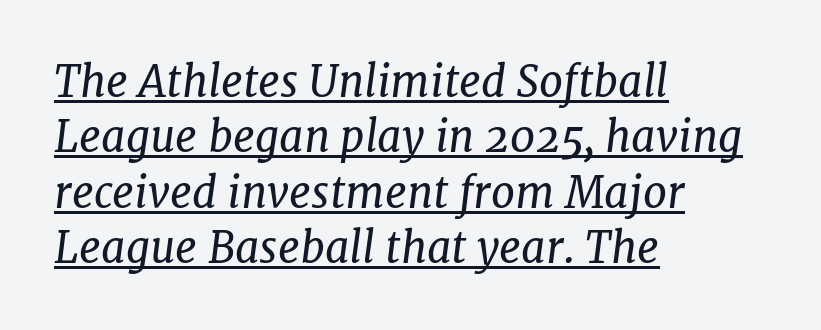
Here the designer chose a conventional face with non-uniform glyph widths. Default kerning and tracking; the words read as compact shapes. The typesetter has applied underlining to the passage shown. How would I describe the line gaps? Plain and ordinary. In CSS terms this would be text-align: left. The font's italic variant was chosen for this text.
